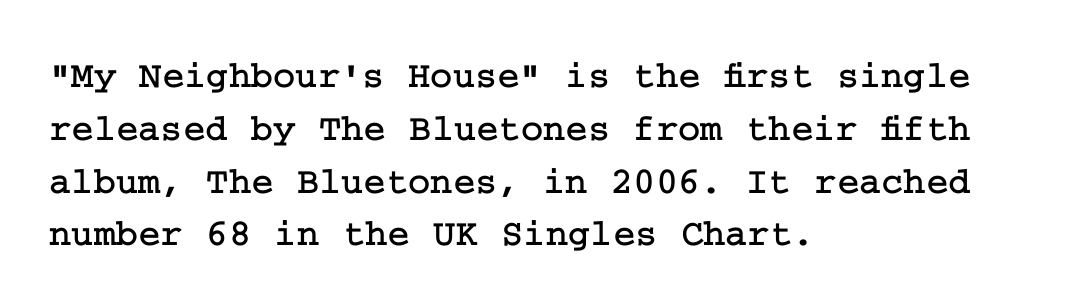
Q: Is the text italic (slanted)? A: No, it is upright.
Q: Is the typeface a serif or a sans-serif typeface? A: Serif.
Q: Is the text underlined? A: No.
Q: How is the paragraph aligned? A: Left-aligned.
Q: Is the spacing between letters normal or unusually wide? A: Normal.
Q: Is the spacing between lines tight, normal or loose? A: Normal.
Q: Width (condensed, normal, or wide)? A: Normal.
Q: Stroke contrast? A: Low.
Q: x-height? A: Medium.
